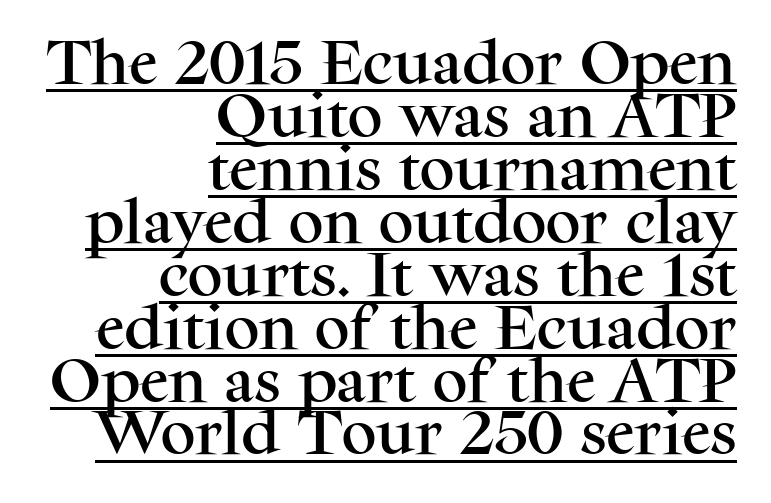
Q: Is the text italic (slanted)? A: No, it is upright.
Q: Is the typeface a serif or a sans-serif typeface? A: Serif.
Q: Is the text underlined? A: Yes.
Q: How is the paragraph aligned? A: Right-aligned.
Q: Is the spacing between letters normal or unusually wide? A: Normal.
Q: Is the spacing between lines tight, normal or loose? A: Tight.
Q: Width (condensed, normal, or wide)? A: Normal.
Q: Stroke contrast? A: Medium.
Q: x-height? A: Medium.
Q: Monospaced? A: No.
